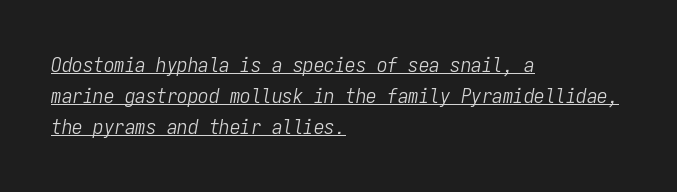
Q: Is the text bold? A: No.
Q: Is the text italic (slanted)? A: Yes, it leans right by about 9 degrees.
Q: Is the text underlined? A: Yes.
Q: How is the paragraph aligned? A: Left-aligned.
Q: Is the spacing between letters normal or unusually wide? A: Normal.
Q: Is the spacing between lines tight, normal or loose? A: Normal.
